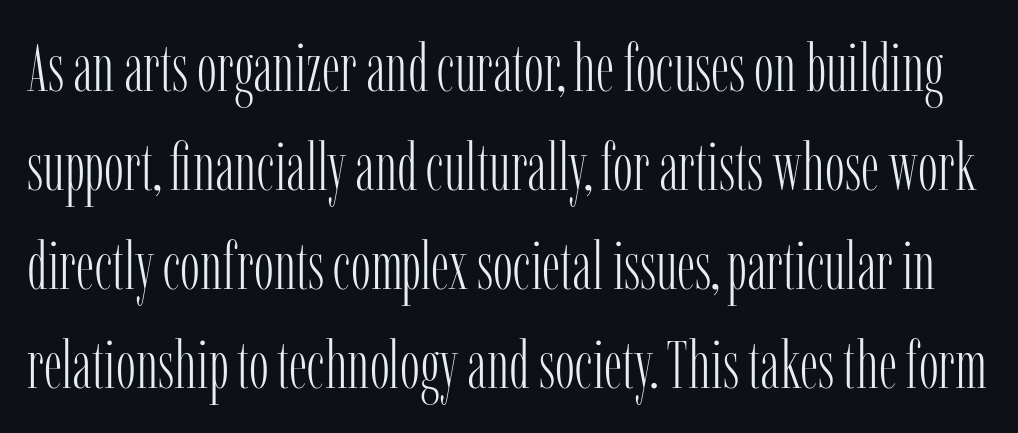
Q: Is the text bold? A: No.
Q: Is the text italic (slanted)? A: No, it is upright.
Q: Is the typeface a serif or a sans-serif typeface? A: Serif.
Q: Is the text underlined? A: No.
Q: Is the spacing between letters normal or unusually wide? A: Normal.
Q: Is the spacing between lines tight, normal or loose? A: Normal.
Q: Width (condensed, normal, or wide)? A: Condensed.
Q: Stroke contrast? A: Low.
Q: x-height? A: Medium.
Q: Monospaced? A: No.
